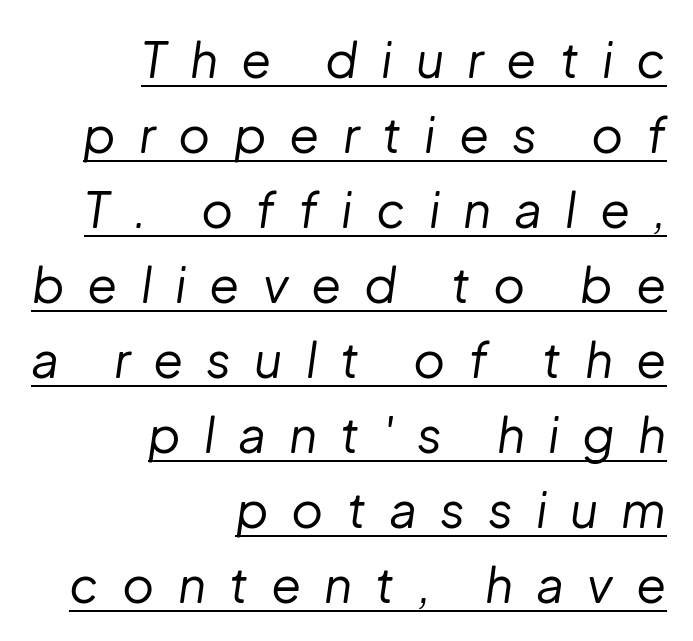
The string is rendered with underlining switched on. The typesetting does not lean heavy: it is not bold. The face used here is proportionally spaced, like ordinary book or web type. The lettering tilts uniformly, giving the passage an italic look. Loose tracking; the words dissolve into strings of separated letters. The line-height multiplier appears to be the usual default.
